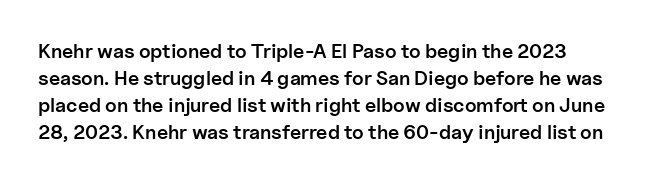
The characters look somewhat weighty, a semibold short of true bold. Every character sits straight up, as roman type does. Underlining? Definitely not there. Honestly, the letter spacing is just normal — you wouldn't notice it.
